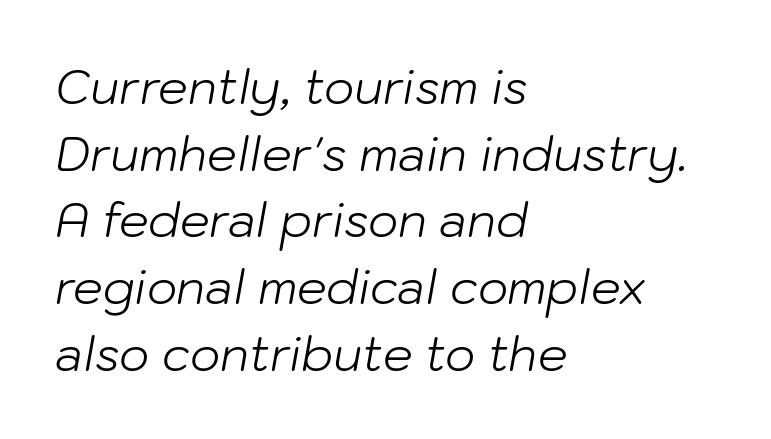
What stands out about the letter spacing? Nothing — it is the standard amount. Is there much room between lines? A standard amount, neither cramped nor airy. The passage shown is not bold in any degree. This sample has the flowing, uneven cadence of proportional lettering. One-word summary of the alignment: left. These lines were composed using italics.
